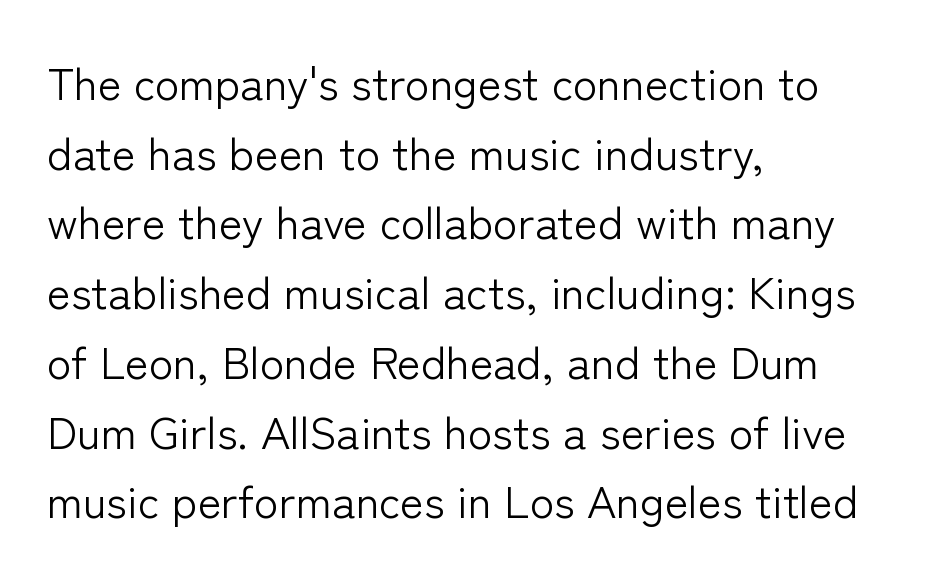
Q: Is the text bold? A: No.
Q: Is the text italic (slanted)? A: No, it is upright.
Q: Is the typeface a serif or a sans-serif typeface? A: Sans-serif.
Q: Is the text underlined? A: No.
Q: How is the paragraph aligned? A: Left-aligned.
Q: Is the spacing between letters normal or unusually wide? A: Normal.
Q: Is the spacing between lines tight, normal or loose? A: Normal.
Q: Width (condensed, normal, or wide)? A: Normal.
Q: Stroke contrast? A: Low.
Q: x-height? A: Medium.
Q: Monospaced? A: No.
